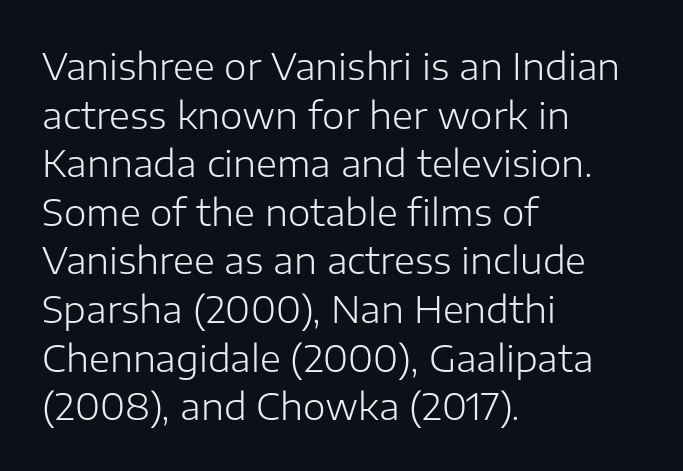
Q: Is the text bold? A: No.
Q: Is the text italic (slanted)? A: No, it is upright.
Q: Is the typeface a serif or a sans-serif typeface? A: Sans-serif.
Q: Is the text underlined? A: No.
Q: How is the paragraph aligned? A: Left-aligned.
Q: Is the spacing between letters normal or unusually wide? A: Normal.
Q: Is the spacing between lines tight, normal or loose? A: Normal.
Q: Width (condensed, normal, or wide)? A: Normal.
Q: Stroke contrast? A: Low.
Q: x-height? A: Medium.
Q: Monospaced? A: No.
